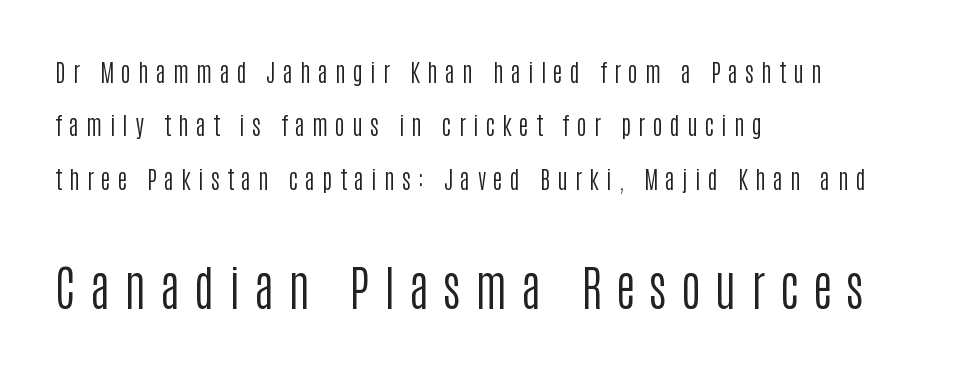
Weight: regular or lighter. Each letter keeps its own natural width here, so spacing adapts to shape. This rendering features lettering with no underline. Someone cranked the tracking dial way up on this one.
